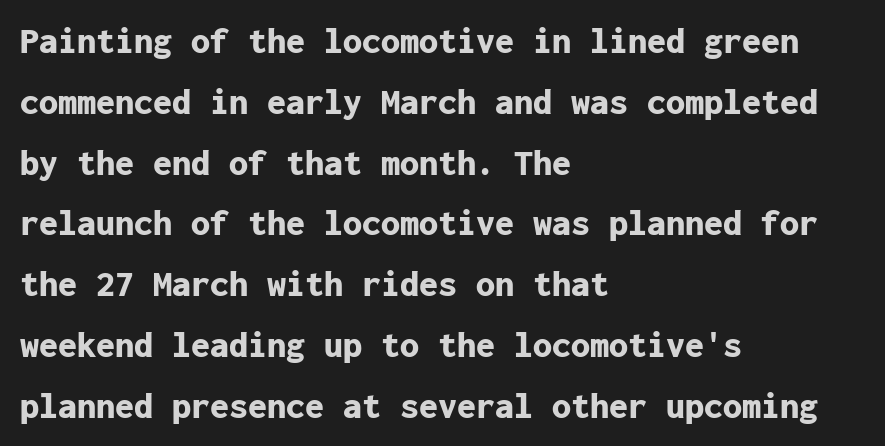
The image shows 38 px bold sans-serif type, upright, monospaced; set left-aligned, normal line spacing (1.6x), normal letter spacing, not underlined; low stroke contrast and a medium x-height.
